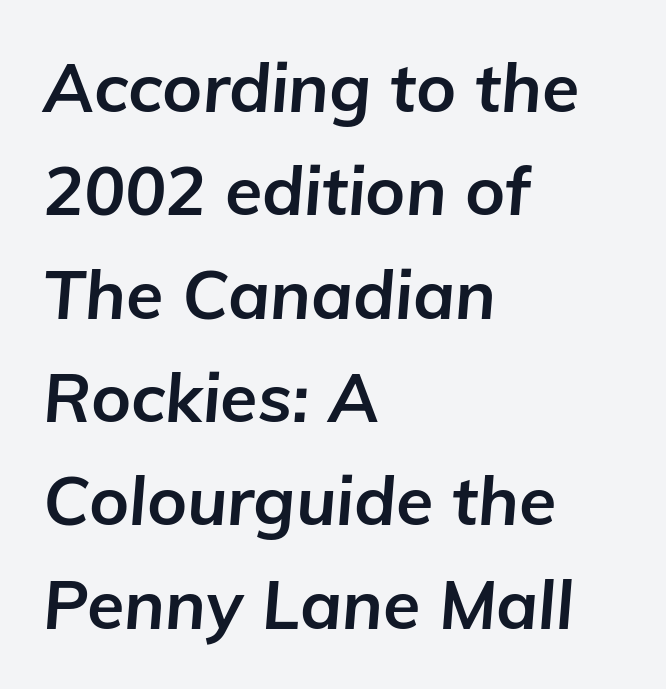
{"italic": "yes", "lean": "right", "slant_degrees": 5, "bold": "yes", "weight": "bold", "width": "normal", "stroke_contrast": "low", "x_height": "medium", "monospaced": "no", "underline": "no", "align": "left", "line_spacing": "normal", "line_spacing_ratio": 1.52, "letter_spacing": "normal", "letter_spacing_em": 0.0, "glyph_px": 68}
